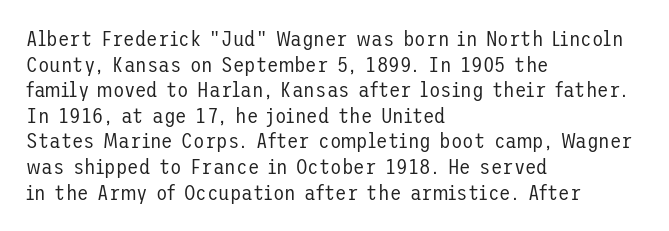
Does extra space separate the letters? No, they use regular spacing. The passage is arranged the way most books set body copy — flush left. The area under the type is left untouched. The face looks like a standard text weight, possibly lighter. Notice how the stems are strictly vertical — no italics here.
